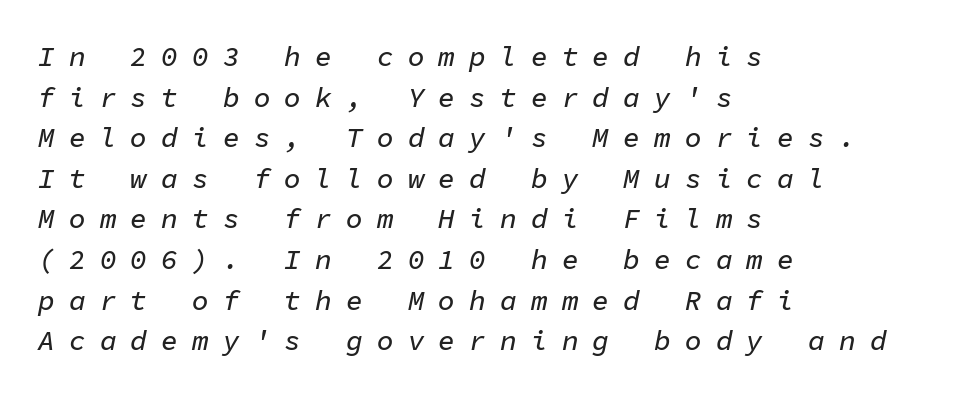
The image shows 28 px text type, italic (leaning right), monospaced; set left-aligned, normal line spacing (1.45x), unusually wide letter spacing (+0.5 em), not underlined; low stroke contrast and a medium x-height.
